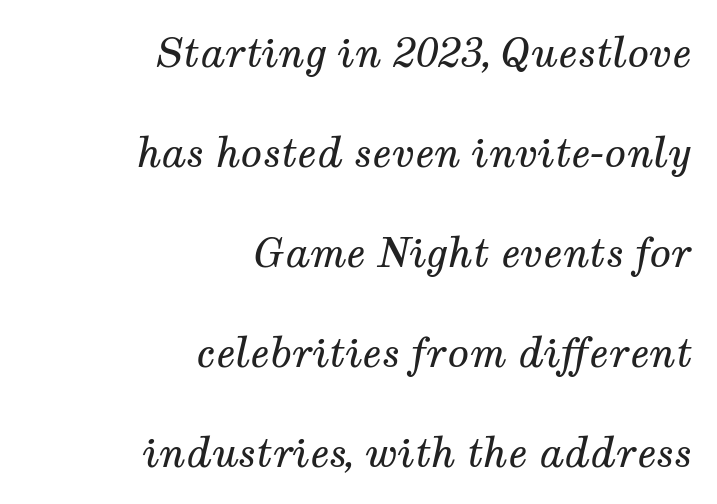
The image shows 40 px regular-weight serif type, italic (leaning right); set right-aligned, loose line spacing (2.5x), normal letter spacing, not underlined; medium stroke contrast and a medium x-height.
